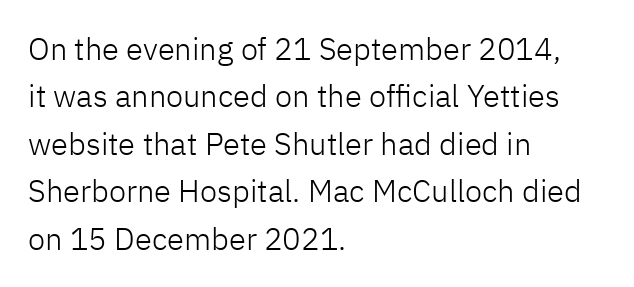
{"serif": "no", "italic": "no", "bold": "no", "weight": "light", "width": "normal", "stroke_contrast": "low", "x_height": "medium", "monospaced": "no", "underline": "no", "align": "left", "line_spacing": "normal", "line_spacing_ratio": 1.53, "letter_spacing": "normal", "letter_spacing_em": 0.0, "glyph_px": 31}
